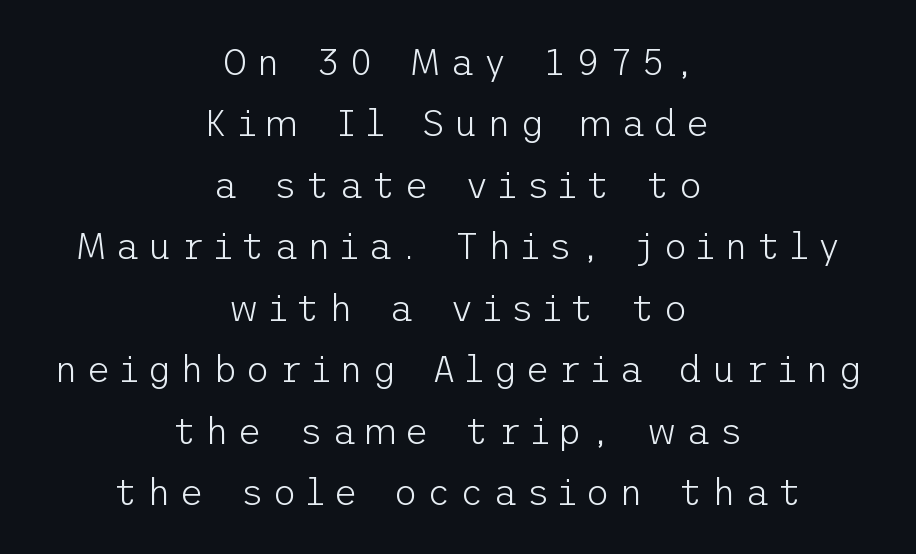
{"serif": "no", "italic": "no", "bold": "no", "weight": "light", "width": "normal", "stroke_contrast": "low", "x_height": "medium", "underline": "no", "align": "center", "line_spacing": "normal", "line_spacing_ratio": 1.66, "letter_spacing": "wide", "letter_spacing_em": 0.24, "glyph_px": 37}
